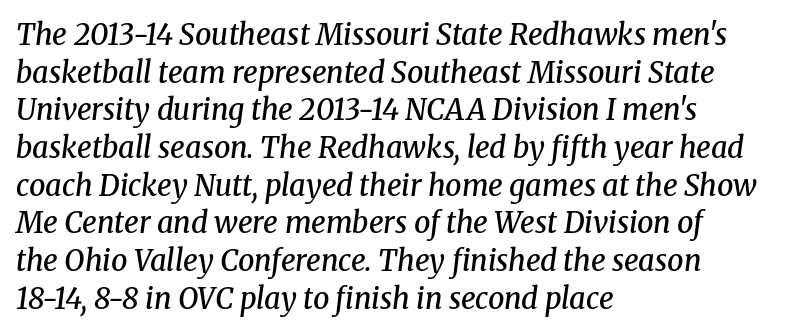
{"serif": "yes", "italic": "yes", "lean": "right", "slant_degrees": 8, "bold": "semi", "weight": "semibold", "width": "normal", "stroke_contrast": "medium", "x_height": "medium", "monospaced": "no", "underline": "no", "align": "left", "line_spacing": "normal", "line_spacing_ratio": 1.3, "letter_spacing": "normal", "letter_spacing_em": 0.0, "glyph_px": 29}
